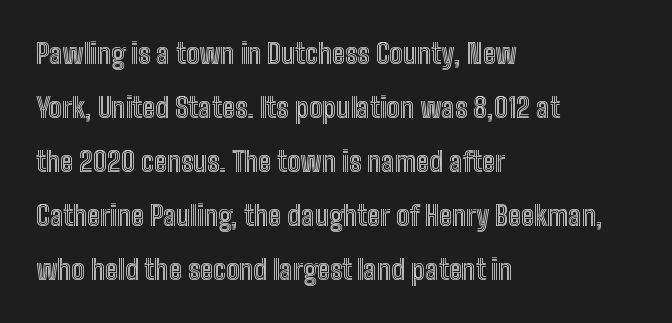
No extra tracking has been applied to these lines. The letters stand straight up with perfectly vertical stems. The passage shown stacks its lines with a broad gap. You could not count columns in this text — the font is proportionally spaced. Does the copy run flush right? No — it runs flush left.
